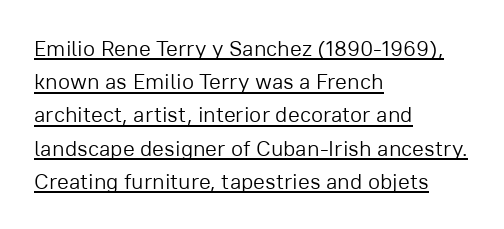
{"italic": "no", "bold": "no", "underline": "yes", "align": "left", "line_spacing": "normal", "line_spacing_ratio": 1.51, "letter_spacing": "normal", "letter_spacing_em": 0.0, "glyph_px": 22}
